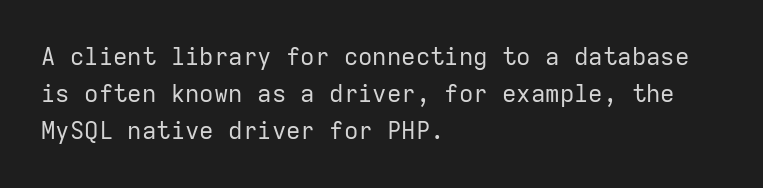
Ordinary non-slanted type is in use. This sample uses plain, unmodified letter spacing. Has an underline been added? It has not. The designer left line spacing at the default. The cut favours lightness, reaching ordinary text weight at its darkest. Layout note: lines flush left.
